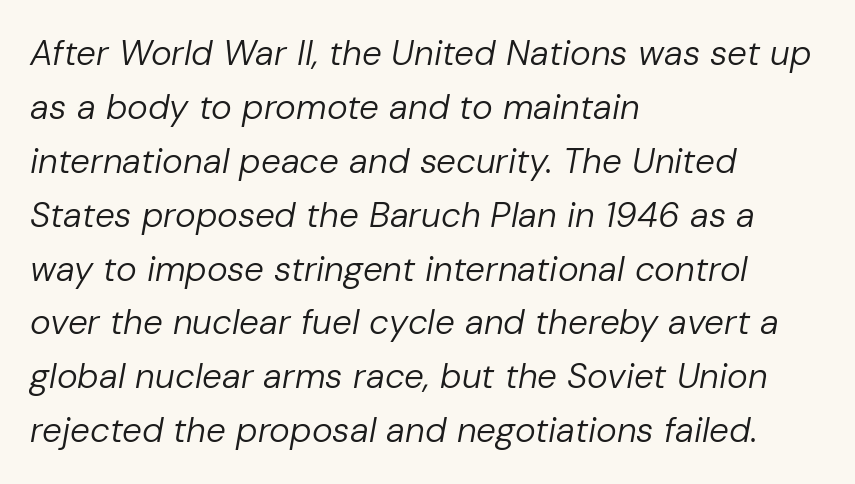
Q: Is the text bold? A: No.
Q: Is the text italic (slanted)? A: Yes, it leans right by about 10 degrees.
Q: Is the text underlined? A: No.
Q: How is the paragraph aligned? A: Left-aligned.
Q: Is the spacing between letters normal or unusually wide? A: Normal.
Q: Is the spacing between lines tight, normal or loose? A: Normal.
Q: Width (condensed, normal, or wide)? A: Normal.
Q: Stroke contrast? A: Low.
Q: x-height? A: Medium.
Q: Monospaced? A: No.
